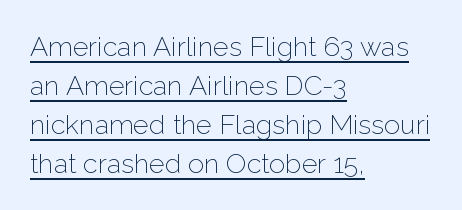
Q: Is the text bold? A: No.
Q: Is the text italic (slanted)? A: No, it is upright.
Q: Is the text underlined? A: Yes.
Q: How is the paragraph aligned? A: Left-aligned.
Q: Is the spacing between letters normal or unusually wide? A: Normal.
Q: Is the spacing between lines tight, normal or loose? A: Normal.
